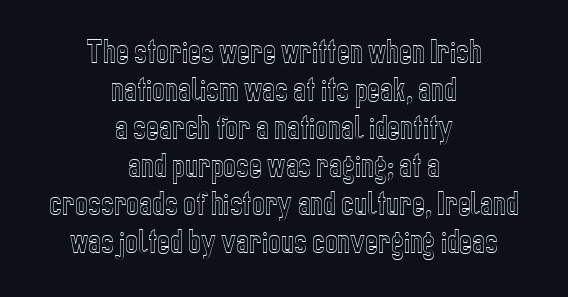
{"italic": "no", "underline": "no", "align": "center", "line_spacing": "normal", "line_spacing_ratio": 1.41, "letter_spacing": "normal", "letter_spacing_em": 0.0, "glyph_px": 27}
